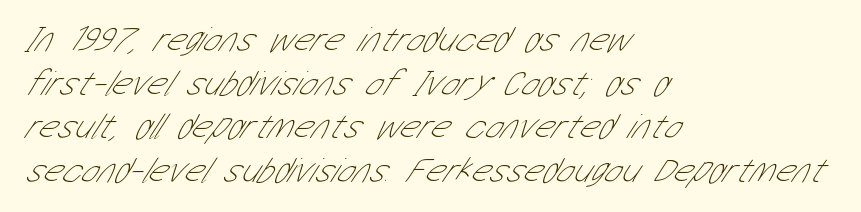
Q: Is the text bold? A: No.
Q: Is the typeface a serif or a sans-serif typeface? A: Sans-serif.
Q: Is the text underlined? A: No.
Q: How is the paragraph aligned? A: Left-aligned.
Q: Is the spacing between letters normal or unusually wide? A: Normal.
Q: Width (condensed, normal, or wide)? A: Condensed.
Q: Stroke contrast? A: Low.
Q: x-height? A: Medium.
Q: Monospaced? A: No.
